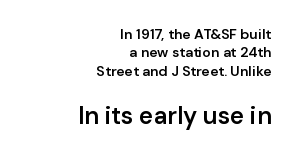
The image shows 24 px text type, upright; set right-aligned, normal line spacing (1.32x), normal letter spacing, not underlined; the second (bottom) block is 1.71x larger.
